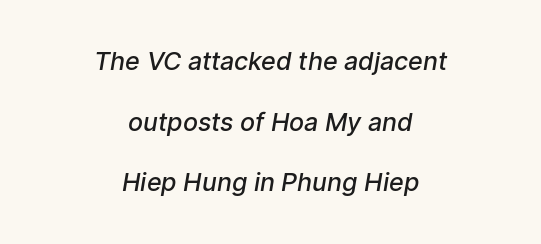
Every letter is mildly thick-stroked: semibold rather than bold. Underlining? Definitely not there. Caption: multi-line text, centered on the measure. Successive baselines arrive slowly, with a big drop between each. The face used here is rendered with its standard letterfit.
